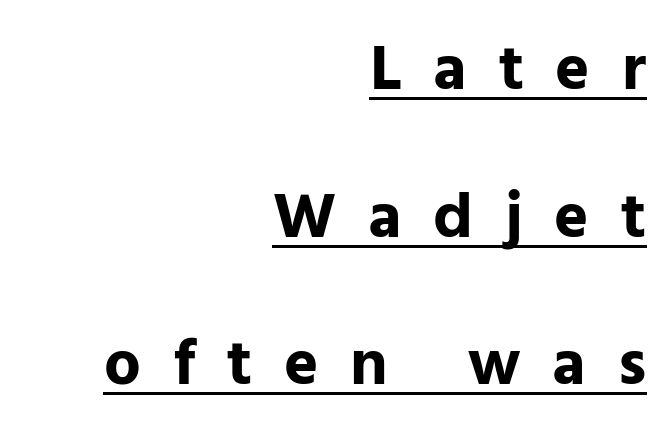
{"serif": "no", "italic": "no", "bold": "yes", "weight": "bold", "width": "normal", "stroke_contrast": "low", "x_height": "medium", "monospaced": "no", "underline": "yes", "align": "right", "line_spacing": "loose", "line_spacing_ratio": 2.27, "letter_spacing": "wide", "letter_spacing_em": 0.49, "glyph_px": 65}
